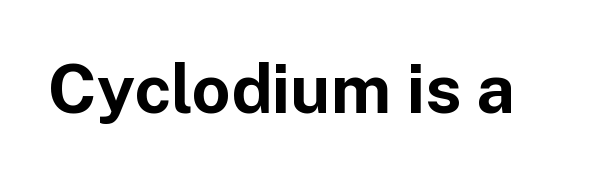
Q: Is the text bold? A: Yes.
Q: Is the text italic (slanted)? A: No, it is upright.
Q: Is the typeface a serif or a sans-serif typeface? A: Sans-serif.
Q: Is the text underlined? A: No.
Q: Is the spacing between letters normal or unusually wide? A: Normal.
Q: Width (condensed, normal, or wide)? A: Normal.
Q: Stroke contrast? A: Low.
Q: x-height? A: Medium.
Q: Monospaced? A: No.
